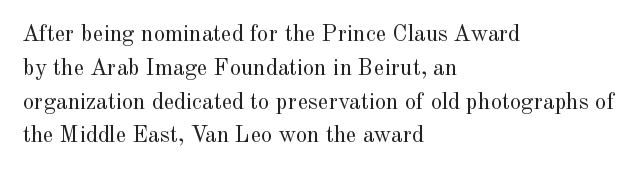
Just letters on the line, the space beneath them empty. Evenly set lines give the paragraph a standard silhouette. Heft: none added — not bold. Notice how the passage keeps a crisp vertical edge on the left only. No extra tracking has been applied to these lines. A roman cut, with each character standing at attention.
